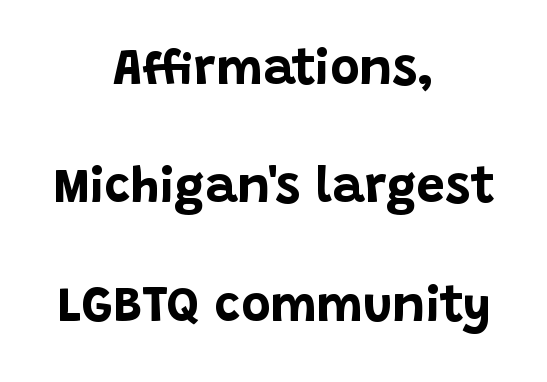
These lines stack symmetrically, like a column narrowing and widening about its center. Quick note: not italic, upright. Is the letter spacing exaggerated? No — it looks like the ordinary default. Thick stems and heavy bowls — unmistakably bold.
